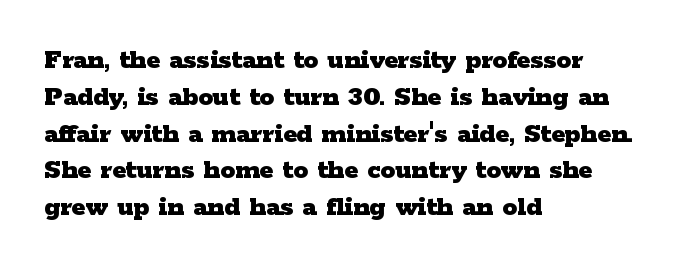
Q: Is the text bold? A: Yes.
Q: Is the text italic (slanted)? A: No, it is upright.
Q: Is the typeface a serif or a sans-serif typeface? A: Serif.
Q: Is the text underlined? A: No.
Q: How is the paragraph aligned? A: Left-aligned.
Q: Is the spacing between letters normal or unusually wide? A: Normal.
Q: Is the spacing between lines tight, normal or loose? A: Normal.
Q: Width (condensed, normal, or wide)? A: Wide.
Q: Stroke contrast? A: Low.
Q: x-height? A: Medium.
Q: Monospaced? A: No.
